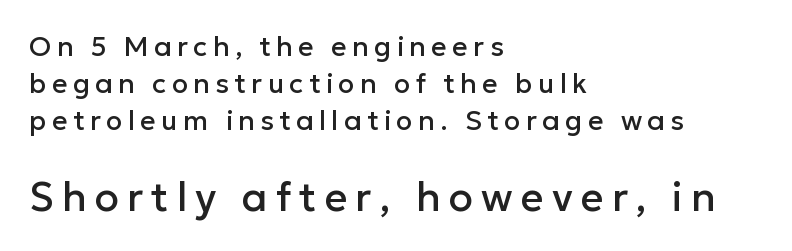
Clear beneath every line of the passage. Summary of vertical rhythm: regular, with standard interline spacing. Notice how the stems are strictly vertical — no italics here. Are there feet on the stems? There aren't — it's a sans. Looks like regular typesetting: each glyph gets only the width it needs.
